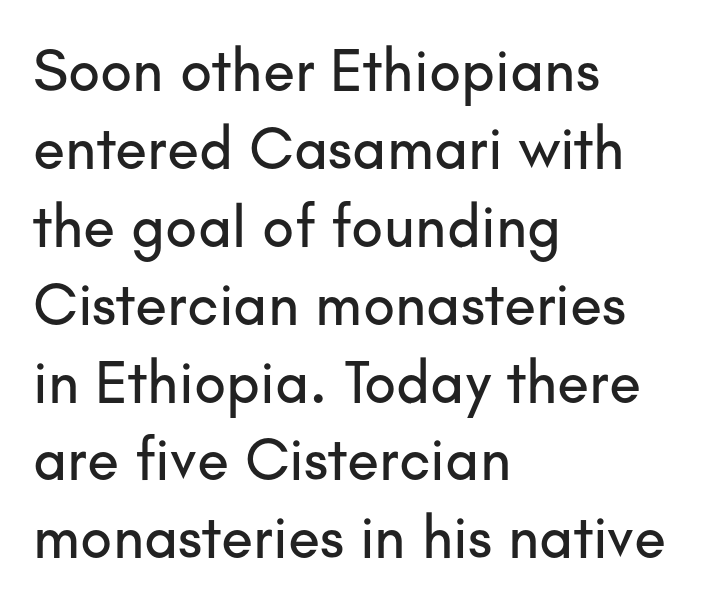
The image shows 59 px sans-serif type, upright; set left-aligned, normal line spacing (1.32x), normal letter spacing, not underlined; low stroke contrast and a small x-height.
